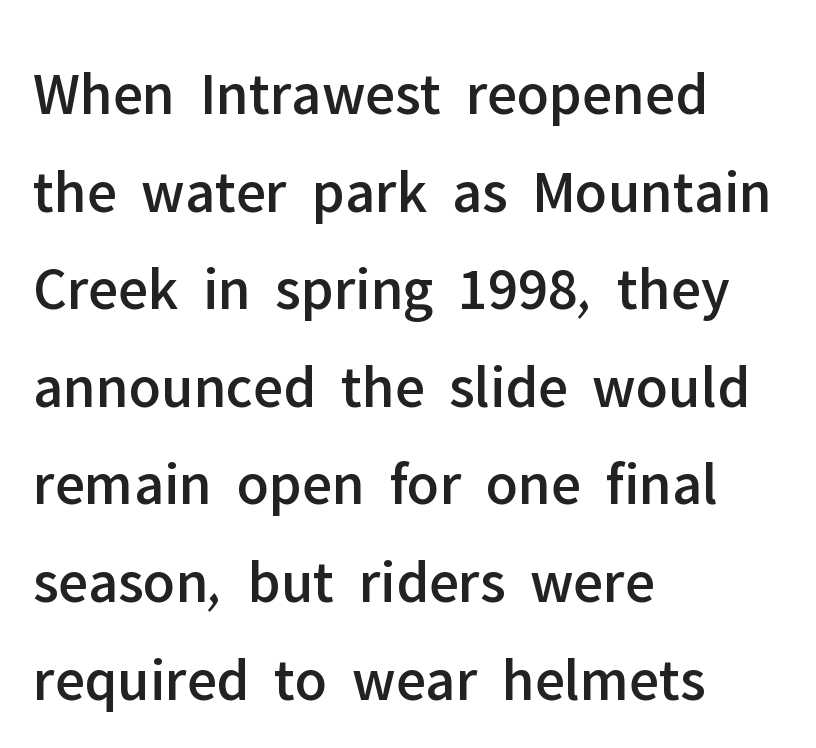
Q: Is the text italic (slanted)? A: No, it is upright.
Q: Is the typeface a serif or a sans-serif typeface? A: Sans-serif.
Q: Is the text underlined? A: No.
Q: How is the paragraph aligned? A: Left-aligned.
Q: Is the spacing between letters normal or unusually wide? A: Normal.
Q: Is the spacing between lines tight, normal or loose? A: Normal.
Q: Width (condensed, normal, or wide)? A: Normal.
Q: Stroke contrast? A: Low.
Q: x-height? A: Medium.
Q: Monospaced? A: No.
